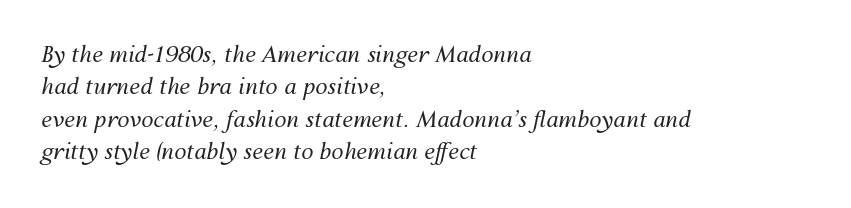
Caption: standard tracking, unaltered. Slant detected: the letters are inclined. Layout note: lines flush left. Has an underline been added? It has not. A quiet, ordinary-to-light weight characterises the typeface. Vertically, the passage feels balanced, rows spaced as you'd expect.
